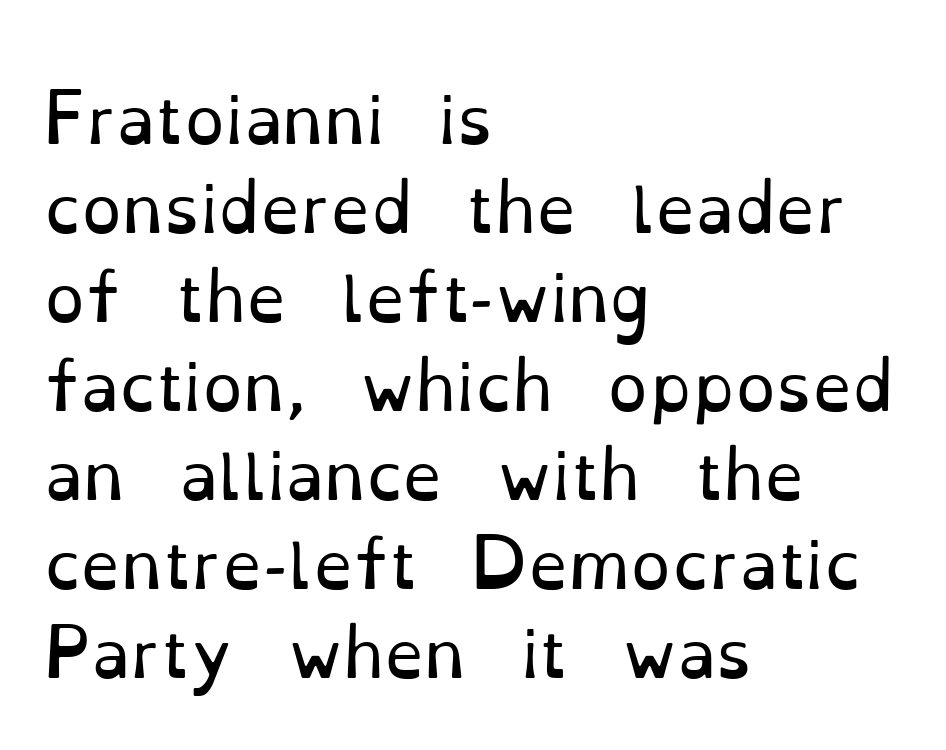
Q: Is the text bold? A: No.
Q: Is the text italic (slanted)? A: No, it is upright.
Q: Is the typeface a serif or a sans-serif typeface? A: Serif.
Q: Is the text underlined? A: No.
Q: How is the paragraph aligned? A: Left-aligned.
Q: Is the spacing between letters normal or unusually wide? A: Normal.
Q: Is the spacing between lines tight, normal or loose? A: Normal.
Q: Width (condensed, normal, or wide)? A: Normal.
Q: Stroke contrast? A: Low.
Q: x-height? A: Small.
Q: Monospaced? A: No.
